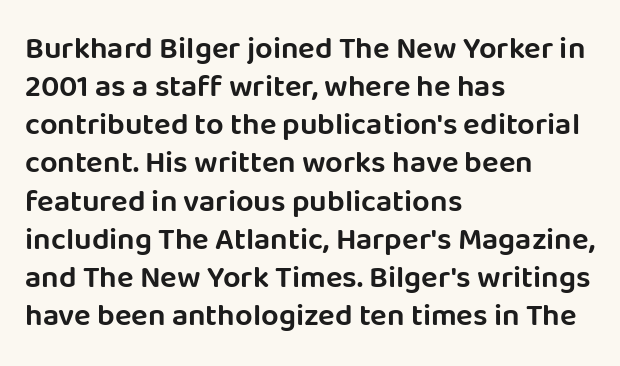
Q: Is the text italic (slanted)? A: No, it is upright.
Q: Is the typeface a serif or a sans-serif typeface? A: Sans-serif.
Q: Is the text underlined? A: No.
Q: How is the paragraph aligned? A: Left-aligned.
Q: Is the spacing between letters normal or unusually wide? A: Normal.
Q: Width (condensed, normal, or wide)? A: Normal.
Q: Stroke contrast? A: Low.
Q: x-height? A: Large.
Q: Monospaced? A: No.
